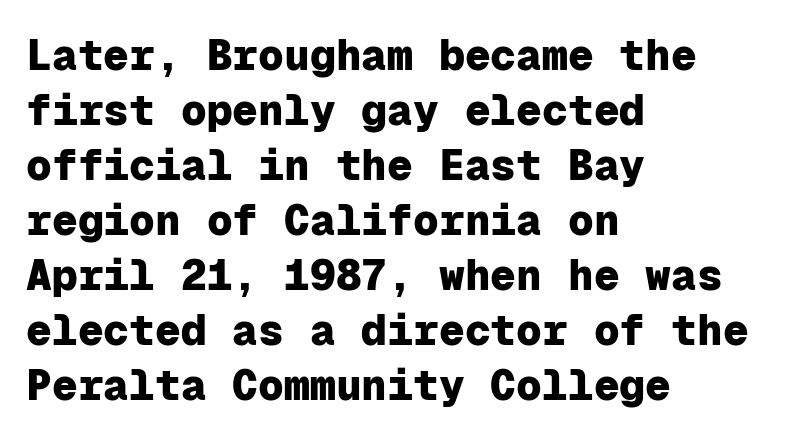
Q: Is the text bold? A: Yes.
Q: Is the text italic (slanted)? A: No, it is upright.
Q: Is the typeface a serif or a sans-serif typeface? A: Sans-serif.
Q: Is the text underlined? A: No.
Q: How is the paragraph aligned? A: Left-aligned.
Q: Is the spacing between letters normal or unusually wide? A: Normal.
Q: Is the spacing between lines tight, normal or loose? A: Normal.
Q: Width (condensed, normal, or wide)? A: Normal.
Q: Stroke contrast? A: Low.
Q: x-height? A: Medium.
Q: Monospaced? A: Yes.
